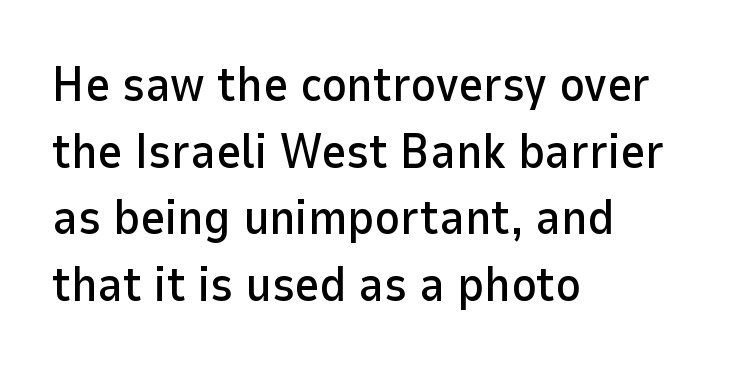
Notice how the passage keeps a crisp vertical edge on the left only. Lines of text with bare space underneath. Here the designer chose a conventional face with non-uniform glyph widths. The horizontal fit of the characters is conventional and even. This is the regular roman posture of the typeface. The characters display no serif detailing; their extremities are plain.
